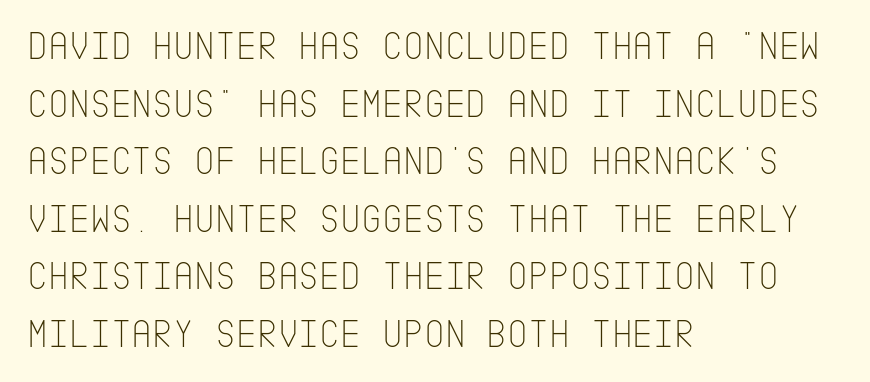
The image shows 40 px thin, condensed sans-serif type, upright; set left-aligned, normal line spacing (1.44x), normal letter spacing, not underlined; low stroke contrast and a large x-height.
